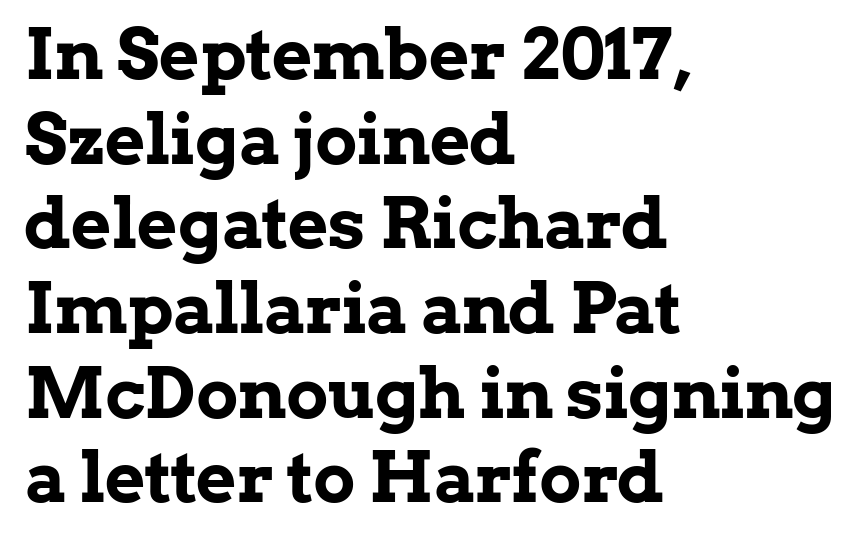
The image shows 70 px bold serif type, upright; set left-aligned, line spacing 1.21x, normal letter spacing, not underlined; low stroke contrast and a medium x-height.
